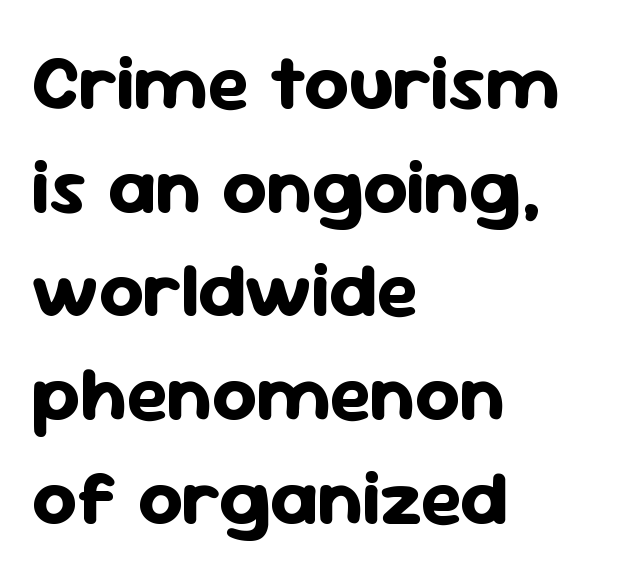
The image shows 78 px bold sans-serif type, upright; set left-aligned, normal line spacing (1.33x), normal letter spacing, not underlined; low stroke contrast and a medium x-height.
